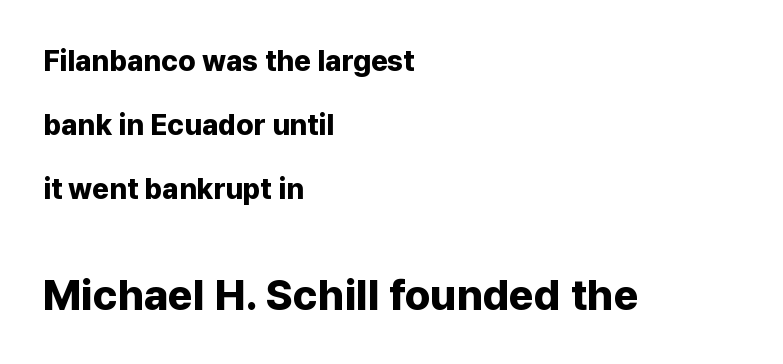
The image shows 43 px bold sans-serif type, upright; set left-aligned, loose line spacing (2.2x), normal letter spacing, not underlined; the second (bottom) block is 1.48x larger; low stroke contrast and a medium x-height.
